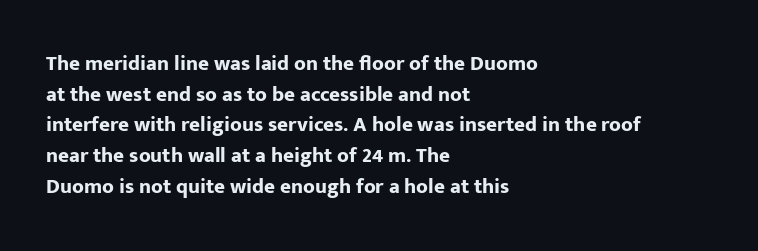
{"italic": "no", "bold": "yes", "underline": "no", "align": "left", "line_spacing": "normal", "line_spacing_ratio": 1.46, "letter_spacing": "normal", "letter_spacing_em": 0.0, "glyph_px": 21}
